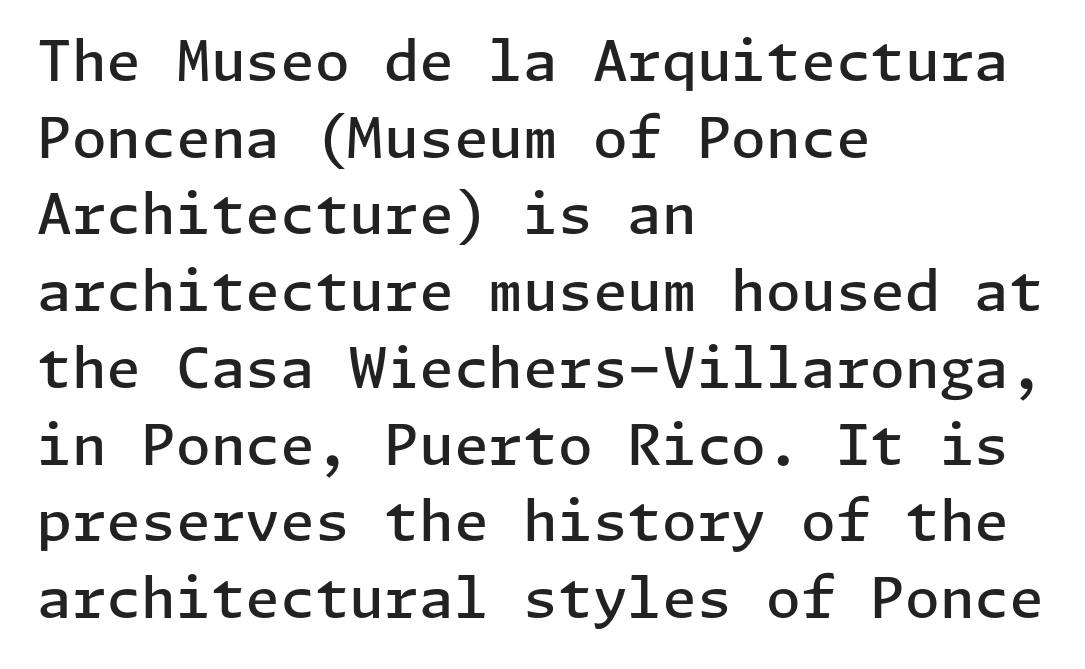
The image shows 56 px semibold sans-serif type, upright; set left-aligned, normal line spacing (1.37x), normal letter spacing, not underlined; low stroke contrast and a medium x-height.
